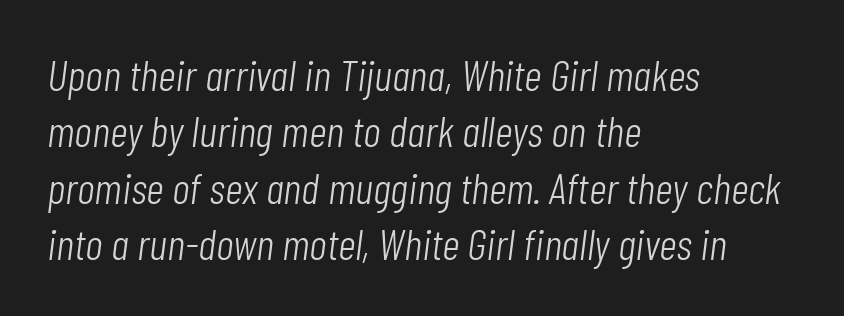
The image shows 44 px light, condensed type, italic (leaning right); set left-aligned, normal line spacing (1.28x), normal letter spacing, not underlined; low stroke contrast and a medium x-height.
